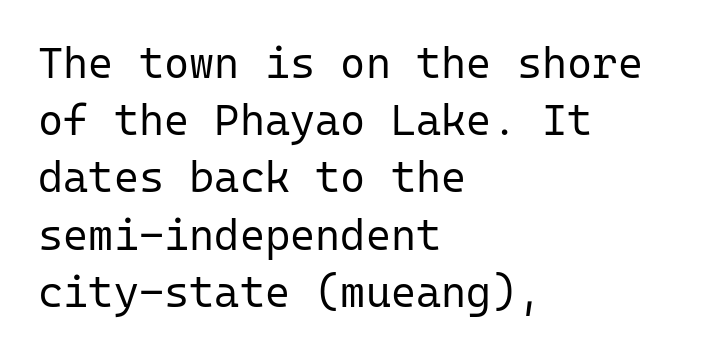
The image shows 43 px regular-weight sans-serif type, upright, monospaced; set left-aligned, normal line spacing (1.33x), normal letter spacing, not underlined; low stroke contrast and a medium x-height.
